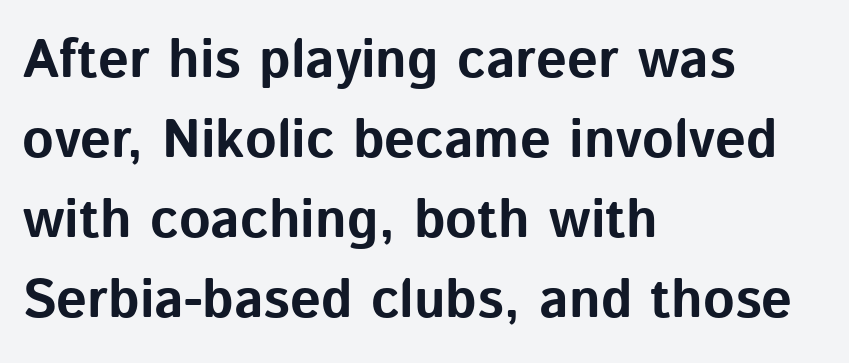
Q: Is the text bold? A: Yes.
Q: Is the text italic (slanted)? A: No, it is upright.
Q: Is the typeface a serif or a sans-serif typeface? A: Sans-serif.
Q: Is the text underlined? A: No.
Q: How is the paragraph aligned? A: Left-aligned.
Q: Is the spacing between letters normal or unusually wide? A: Normal.
Q: Is the spacing between lines tight, normal or loose? A: Normal.
Q: Width (condensed, normal, or wide)? A: Normal.
Q: Stroke contrast? A: Low.
Q: x-height? A: Medium.
Q: Monospaced? A: No.
